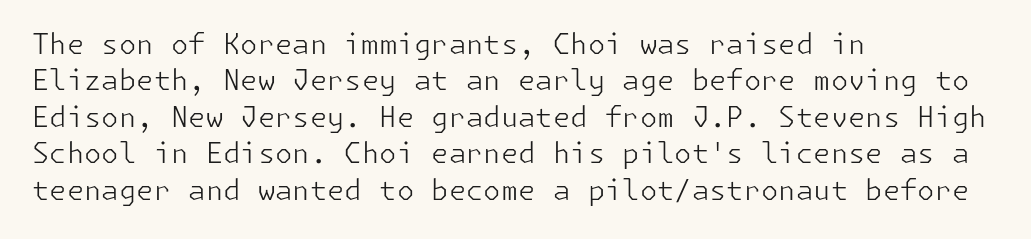
Q: Is the text bold? A: No.
Q: Is the text italic (slanted)? A: No, it is upright.
Q: Is the typeface a serif or a sans-serif typeface? A: Sans-serif.
Q: Is the text underlined? A: No.
Q: How is the paragraph aligned? A: Left-aligned.
Q: Is the spacing between letters normal or unusually wide? A: Normal.
Q: Is the spacing between lines tight, normal or loose? A: Normal.
Q: Width (condensed, normal, or wide)? A: Normal.
Q: Stroke contrast? A: Low.
Q: x-height? A: Medium.
